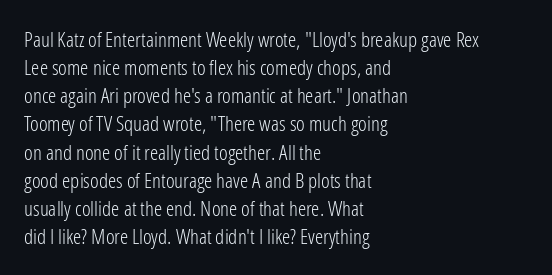
{"italic": "no", "bold": "no", "underline": "no", "align": "left", "line_spacing": "normal", "line_spacing_ratio": 1.34, "letter_spacing": "normal", "letter_spacing_em": 0.0, "glyph_px": 21}
